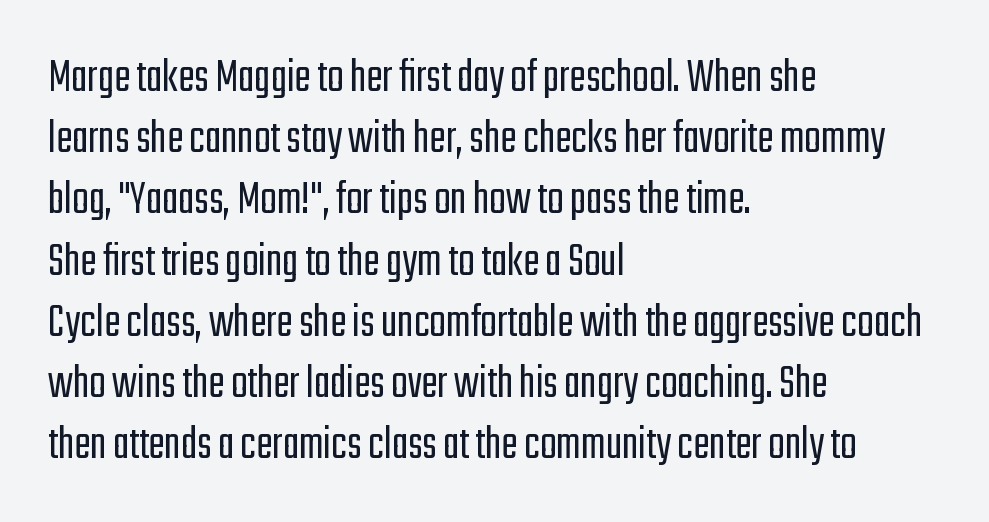
Q: Is the text bold? A: No.
Q: Is the text italic (slanted)? A: No, it is upright.
Q: Is the typeface a serif or a sans-serif typeface? A: Sans-serif.
Q: Is the text underlined? A: No.
Q: How is the paragraph aligned? A: Left-aligned.
Q: Is the spacing between letters normal or unusually wide? A: Normal.
Q: Is the spacing between lines tight, normal or loose? A: Normal.
Q: Width (condensed, normal, or wide)? A: Condensed.
Q: Stroke contrast? A: Low.
Q: x-height? A: Medium.
Q: Monospaced? A: No.
